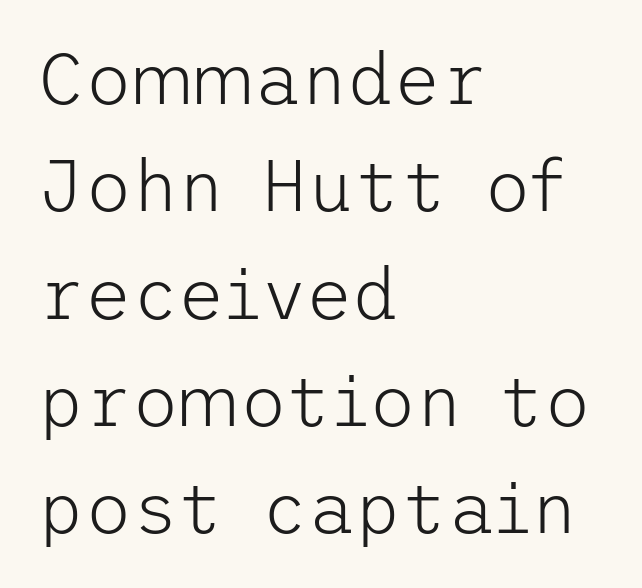
No heavy texture on the line: the type isn't bold. Leading matches the norm, producing a regular column. This sample is left-justified, so line endings fall wherever the words run out. Letter spacing: default. In terms of letterform style, serifs are entirely absent.
